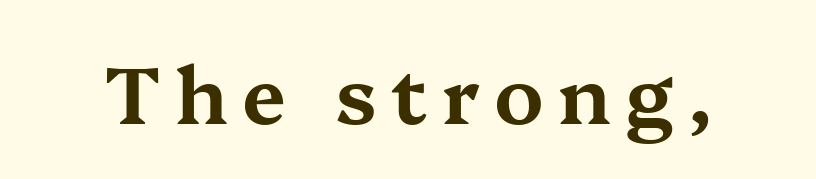
Q: Is the text italic (slanted)? A: No, it is upright.
Q: Is the typeface a serif or a sans-serif typeface? A: Serif.
Q: Is the text underlined? A: No.
Q: Width (condensed, normal, or wide)? A: Wide.
Q: Stroke contrast? A: Medium.
Q: x-height? A: Medium.
Q: Monospaced? A: No.
